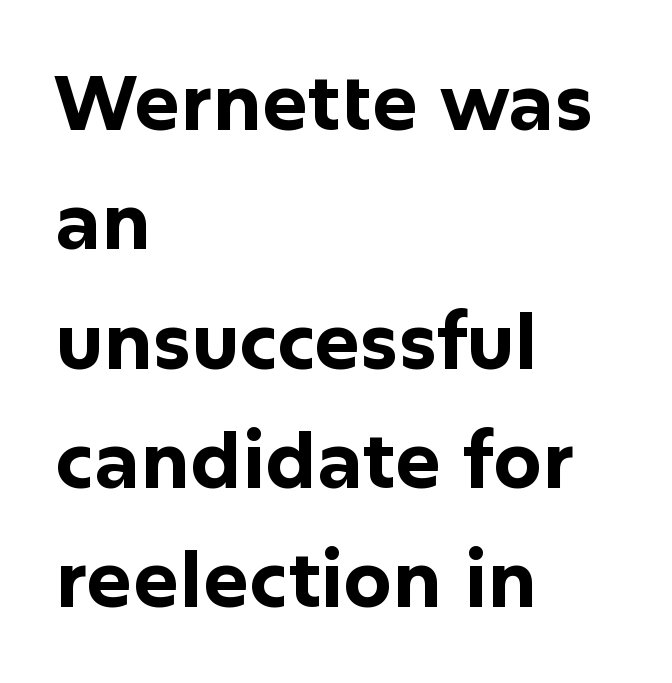
{"serif": "no", "italic": "no", "bold": "yes", "weight": "bold", "width": "normal", "stroke_contrast": "low", "x_height": "medium", "monospaced": "no", "underline": "no", "align": "left", "line_spacing": "normal", "line_spacing_ratio": 1.55, "letter_spacing": "normal", "letter_spacing_em": 0.0, "glyph_px": 77}
